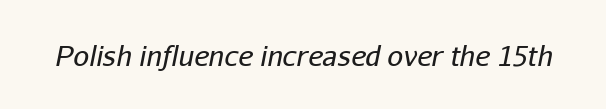
Underline: absent. Stem width sits at or under what a default text font uses. Rendered with sloped, italic letterforms. Is this a fixed-width face? No — the glyphs have proportional, varying widths. Each word holds together tightly as a unit, with standard inter-letter gaps.
